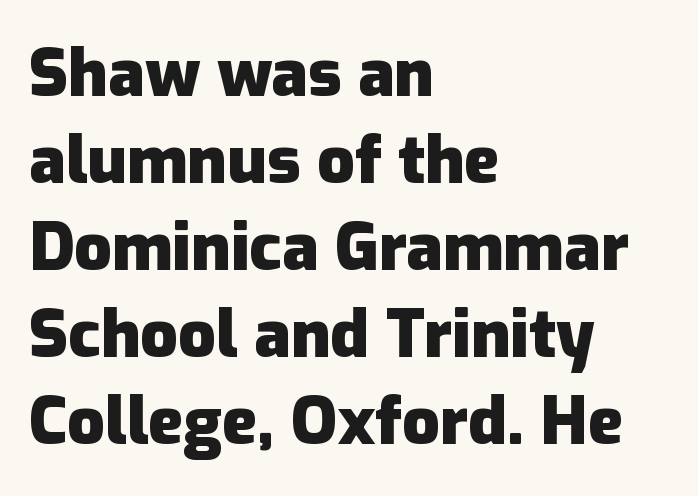
{"serif": "no", "italic": "no", "bold": "yes", "weight": "heavy", "width": "normal", "stroke_contrast": "low", "x_height": "medium", "monospaced": "no", "underline": "no", "align": "left", "line_spacing": "normal", "line_spacing_ratio": 1.32, "letter_spacing": "normal", "letter_spacing_em": 0.0, "glyph_px": 66}
